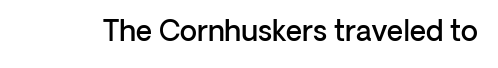
The image shows 28 px semibold sans-serif type, upright; set normal letter spacing, not underlined; low stroke contrast and a medium x-height.
